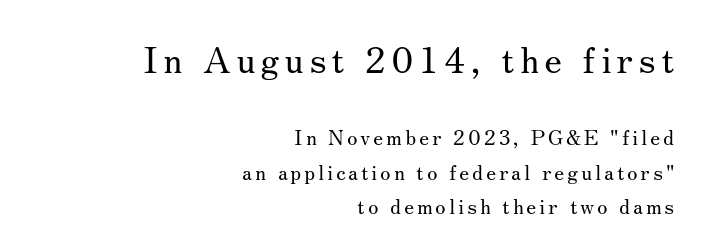
{"serif": "yes", "italic": "no", "bold": "no", "weight": "regular", "width": "normal", "stroke_contrast": "medium", "x_height": "small", "monospaced": "no", "underline": "no", "align": "right", "line_spacing": "normal", "line_spacing_ratio": 1.64, "larger_block": "first", "size_ratio": 1.76, "glyph_px": 37}
